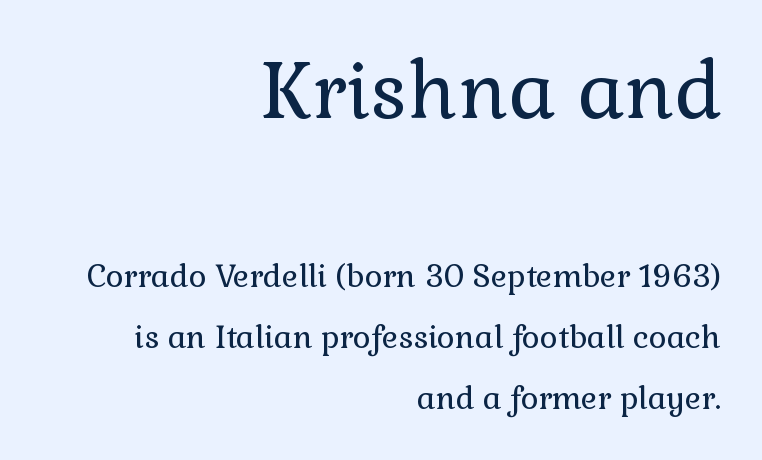
Q: Is the text bold? A: No.
Q: Is the text italic (slanted)? A: No, it is upright.
Q: Is the typeface a serif or a sans-serif typeface? A: Serif.
Q: Is the text underlined? A: No.
Q: How is the paragraph aligned? A: Right-aligned.
Q: Is the spacing between letters normal or unusually wide? A: Normal.
Q: Is the spacing between lines tight, normal or loose? A: Loose.
Q: Which block of text is set in a larger size, the first (top) or the second (bottom)? A: The first (top) one.
Q: Width (condensed, normal, or wide)? A: Normal.
Q: Stroke contrast? A: Low.
Q: x-height? A: Medium.
Q: Monospaced? A: No.
